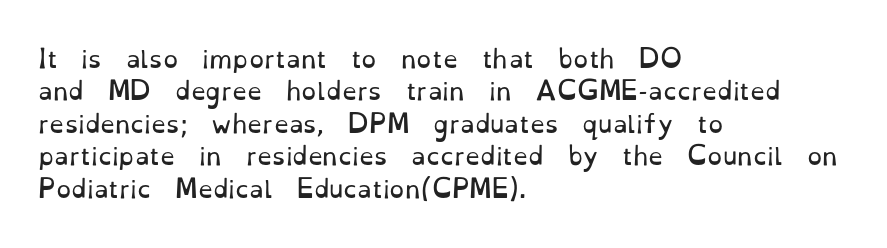
The typesetter chose a ragged-right arrangement here. In terms of letterspacing, this is plain default setting. Descenders hang freely into open space. A typesetter would call this leading conventional body-copy spacing. Stems and bowls with no extra thickness — not bold.
